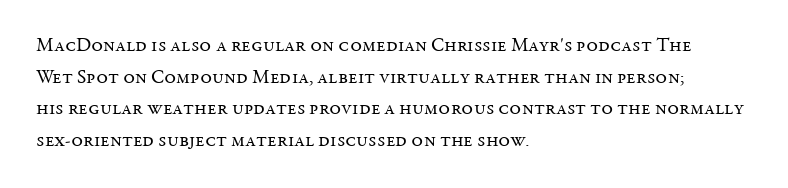
Q: Is the text bold? A: No.
Q: Is the text italic (slanted)? A: No, it is upright.
Q: Is the text underlined? A: No.
Q: How is the paragraph aligned? A: Left-aligned.
Q: Is the spacing between letters normal or unusually wide? A: Normal.
Q: Is the spacing between lines tight, normal or loose? A: Normal.
